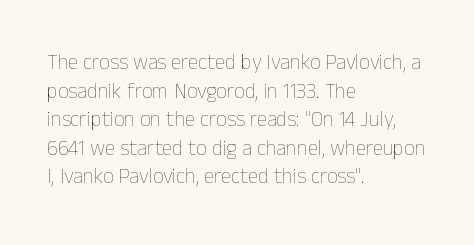
Q: Is the text bold? A: No.
Q: Is the text italic (slanted)? A: No, it is upright.
Q: Is the text underlined? A: No.
Q: How is the paragraph aligned? A: Left-aligned.
Q: Is the spacing between letters normal or unusually wide? A: Normal.
Q: Is the spacing between lines tight, normal or loose? A: Normal.
